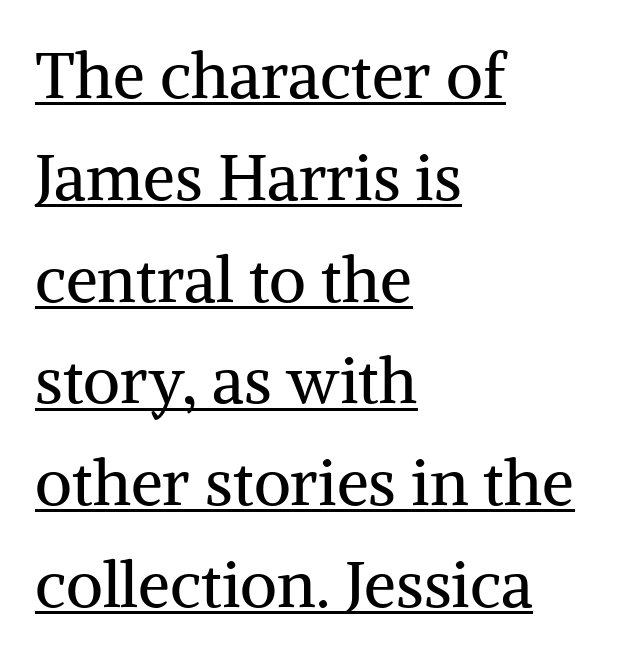
{"serif": "yes", "italic": "no", "bold": "no", "weight": "regular", "width": "normal", "stroke_contrast": "medium", "x_height": "medium", "monospaced": "no", "underline": "yes", "align": "left", "line_spacing": "normal", "line_spacing_ratio": 1.59, "letter_spacing": "normal", "letter_spacing_em": 0.0, "glyph_px": 64}
